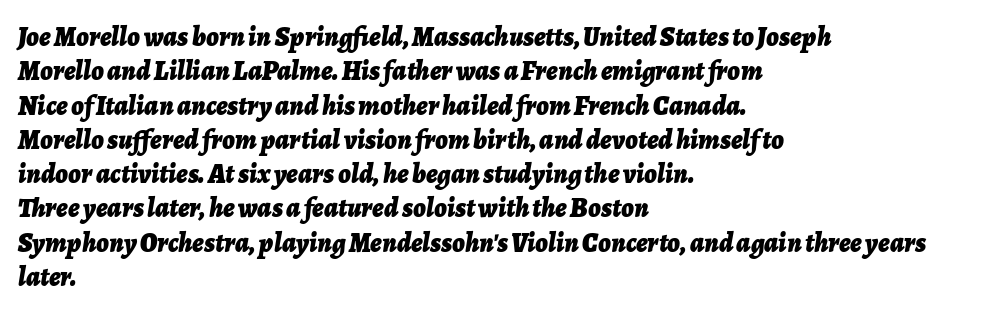
Q: Is the text bold? A: Yes.
Q: Is the text italic (slanted)? A: Yes, it leans right by about 7 degrees.
Q: Is the text underlined? A: No.
Q: How is the paragraph aligned? A: Left-aligned.
Q: Is the spacing between letters normal or unusually wide? A: Normal.
Q: Is the spacing between lines tight, normal or loose? A: Normal.
